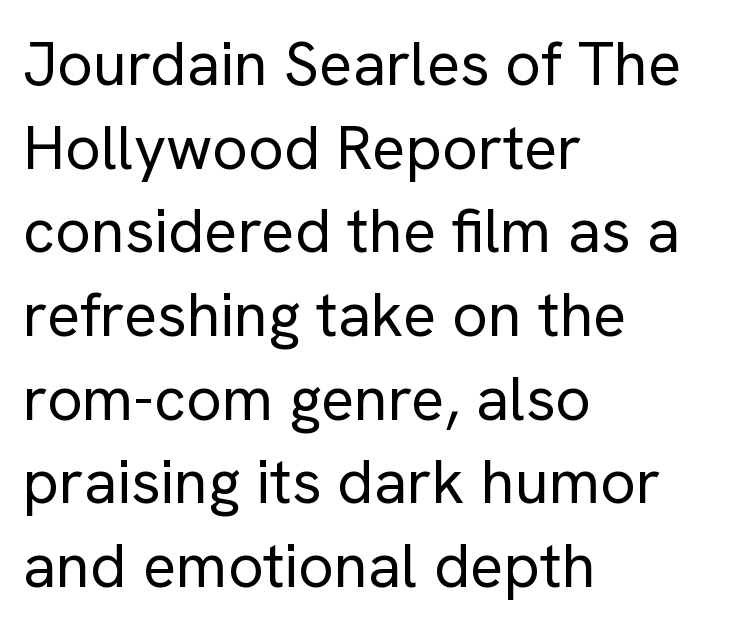
The image shows 62 px regular-weight sans-serif type, upright; set left-aligned, normal line spacing (1.35x), normal letter spacing, not underlined; low stroke contrast and a medium x-height.
